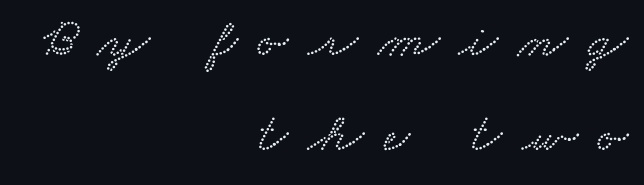
Words appear elongated and porous because spacing is wide. Look at the bottom of the vertical strokes: they flare into serifs here. The baseline area is clear. Horizontal alignment here is rightward, an uncommon choice for prose.
